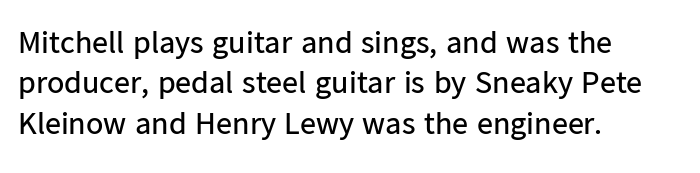
The image shows 32 px regular-weight sans-serif type, upright; set left-aligned, normal line spacing (1.26x), normal letter spacing, not underlined; low stroke contrast and a medium x-height.
